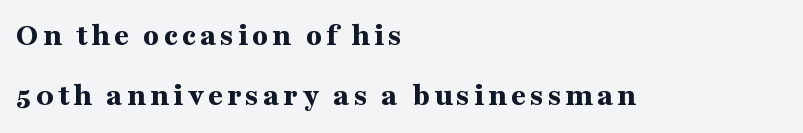
Q: Is the text bold? A: Yes.
Q: Is the text italic (slanted)? A: No, it is upright.
Q: Is the typeface a serif or a sans-serif typeface? A: Serif.
Q: Is the text underlined? A: No.
Q: How is the paragraph aligned? A: Left-aligned.
Q: Width (condensed, normal, or wide)? A: Wide.
Q: Stroke contrast? A: Medium.
Q: x-height? A: Medium.
Q: Monospaced? A: No.
